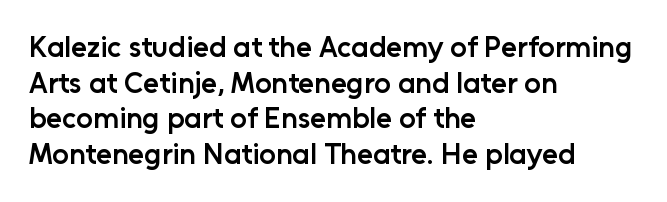
{"serif": "no", "italic": "no", "bold": "semi", "weight": "semibold", "width": "normal", "stroke_contrast": "low", "x_height": "medium", "monospaced": "no", "underline": "no", "align": "left", "line_spacing_ratio": 1.23, "letter_spacing": "normal", "letter_spacing_em": 0.0, "glyph_px": 29}
